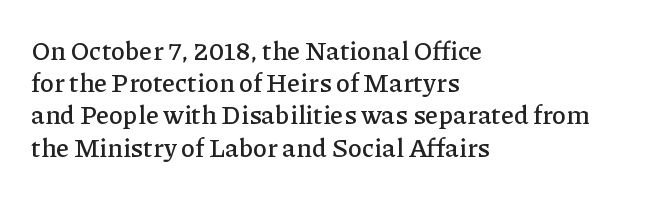
Q: Is the text italic (slanted)? A: No, it is upright.
Q: Is the text underlined? A: No.
Q: How is the paragraph aligned? A: Left-aligned.
Q: Is the spacing between letters normal or unusually wide? A: Normal.
